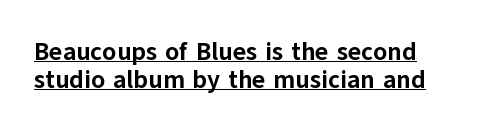
You could call the tracking neutral — neither tight nor loose. Compared with typical paragraphs, the rows here are closer together. Weight: bold. Leftover space on each line is placed entirely after the last word. Posture: vertical.
